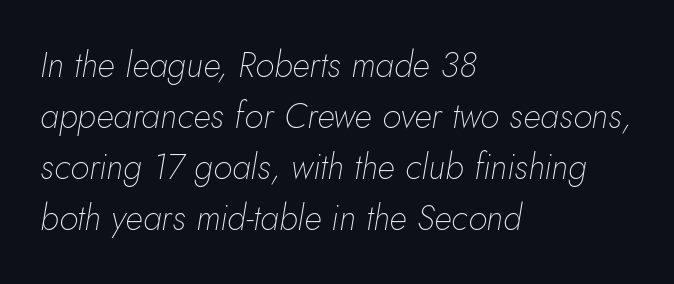
Q: Is the text bold? A: No.
Q: Is the text italic (slanted)? A: Yes, it leans right by about 10 degrees.
Q: Is the text underlined? A: No.
Q: How is the paragraph aligned? A: Left-aligned.
Q: Is the spacing between letters normal or unusually wide? A: Normal.
Q: Is the spacing between lines tight, normal or loose? A: Normal.
Q: Width (condensed, normal, or wide)? A: Normal.
Q: Stroke contrast? A: Low.
Q: x-height? A: Small.
Q: Monospaced? A: No.
